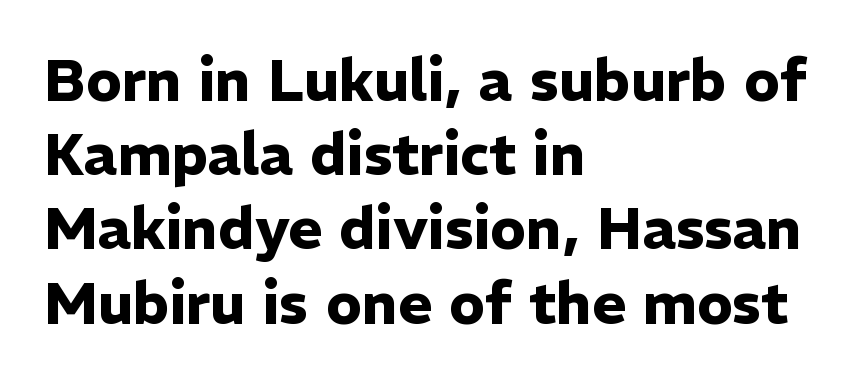
The image shows 58 px heavy sans-serif type, upright; set left-aligned, normal line spacing (1.28x), normal letter spacing, not underlined; low stroke contrast and a medium x-height.
